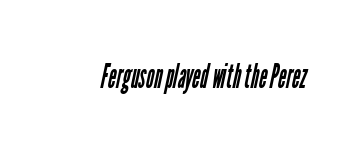
Q: Is the text bold? A: No.
Q: Is the typeface a serif or a sans-serif typeface? A: Sans-serif.
Q: Is the text underlined? A: No.
Q: Is the spacing between letters normal or unusually wide? A: Normal.
Q: Width (condensed, normal, or wide)? A: Condensed.
Q: Stroke contrast? A: Low.
Q: x-height? A: Medium.
Q: Monospaced? A: No.
